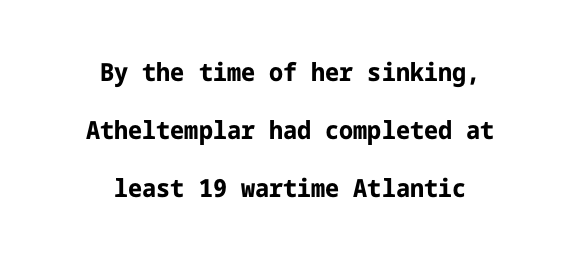
Q: Is the text bold? A: Yes.
Q: Is the text italic (slanted)? A: No, it is upright.
Q: Is the text underlined? A: No.
Q: How is the paragraph aligned? A: Centered.
Q: Is the spacing between letters normal or unusually wide? A: Normal.
Q: Is the spacing between lines tight, normal or loose? A: Loose.
